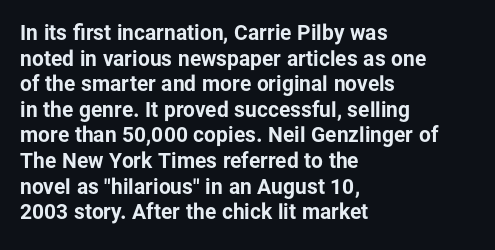
Q: Is the text bold? A: Yes.
Q: Is the text italic (slanted)? A: No, it is upright.
Q: Is the text underlined? A: No.
Q: How is the paragraph aligned? A: Left-aligned.
Q: Is the spacing between letters normal or unusually wide? A: Normal.
